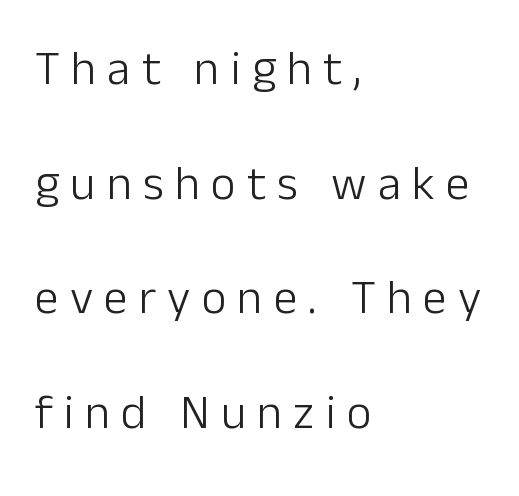
Is there any slant? The stems are plumb. The passage shown stacks its lines with a broad gap. Short note: letters widely spaced. Alignment: flush left. Stem width sits at or under what a default text font uses. Are there feet on the stems? There aren't — it's a sans.
